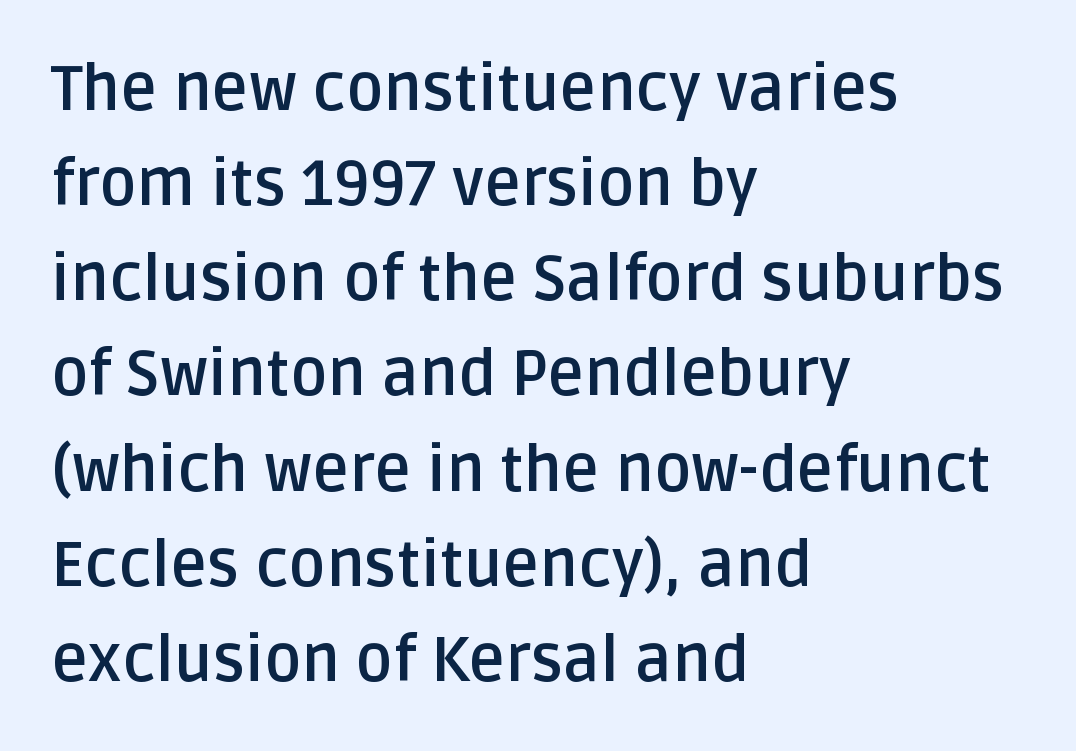
{"serif": "no", "italic": "no", "bold": "yes", "weight": "semibold", "width": "normal", "stroke_contrast": "low", "x_height": "large", "monospaced": "no", "underline": "no", "align": "left", "line_spacing": "normal", "line_spacing_ratio": 1.51, "letter_spacing": "normal", "letter_spacing_em": 0.0, "glyph_px": 63}
